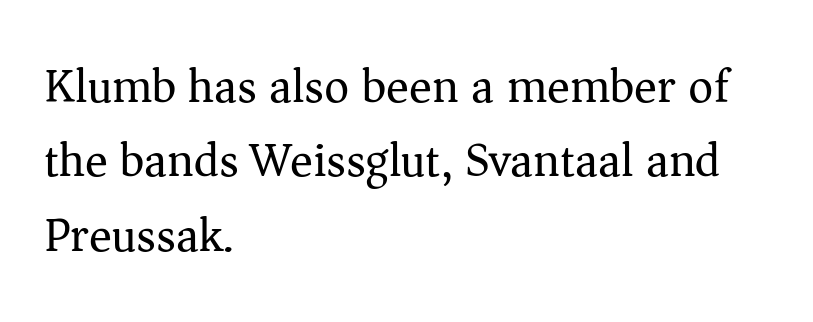
{"serif": "yes", "italic": "no", "bold": "no", "weight": "regular", "width": "normal", "stroke_contrast": "medium", "x_height": "medium", "monospaced": "no", "underline": "no", "align": "left", "line_spacing": "normal", "line_spacing_ratio": 1.55, "letter_spacing": "normal", "letter_spacing_em": 0.0, "glyph_px": 48}
